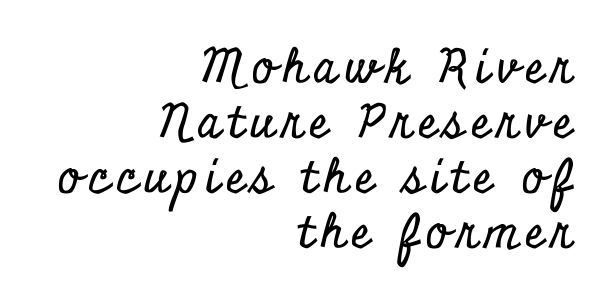
Q: Is the text italic (slanted)? A: Yes.
Q: Is the typeface a serif or a sans-serif typeface? A: Serif.
Q: Is the text underlined? A: No.
Q: How is the paragraph aligned? A: Right-aligned.
Q: Width (condensed, normal, or wide)? A: Condensed.
Q: Stroke contrast? A: Low.
Q: x-height? A: Small.
Q: Monospaced? A: No.
